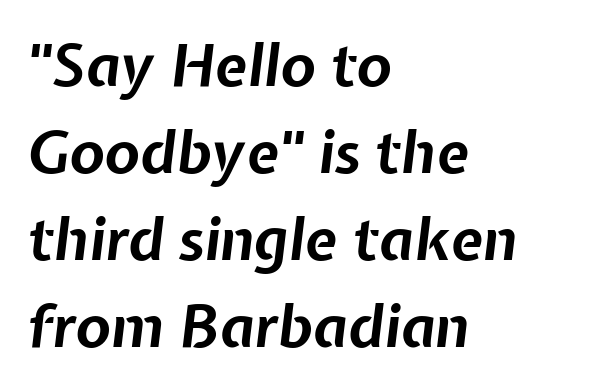
{"italic": "yes", "lean": "right", "slant_degrees": 7, "bold": "yes", "weight": "bold", "width": "normal", "stroke_contrast": "low", "x_height": "medium", "monospaced": "no", "underline": "no", "align": "left", "line_spacing": "normal", "line_spacing_ratio": 1.5, "letter_spacing": "normal", "letter_spacing_em": 0.0, "glyph_px": 58}
